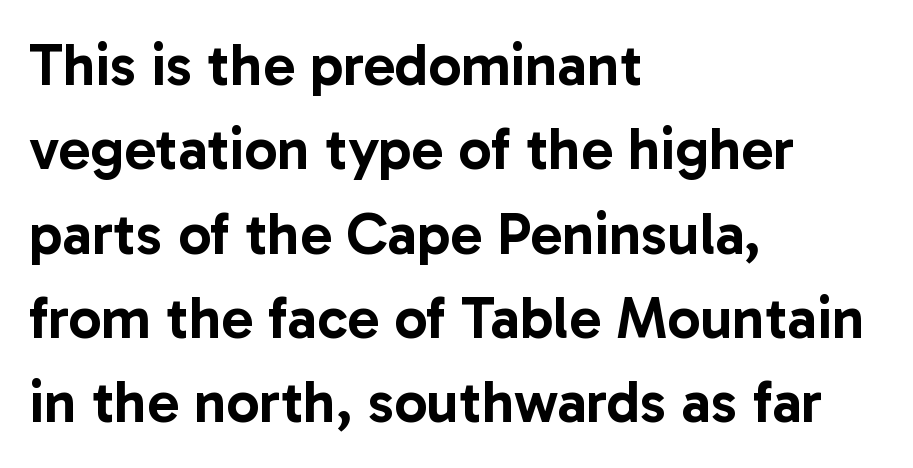
The image shows 59 px sans-serif type, upright; set left-aligned, normal line spacing (1.43x), normal letter spacing, not underlined; low stroke contrast and a medium x-height.
